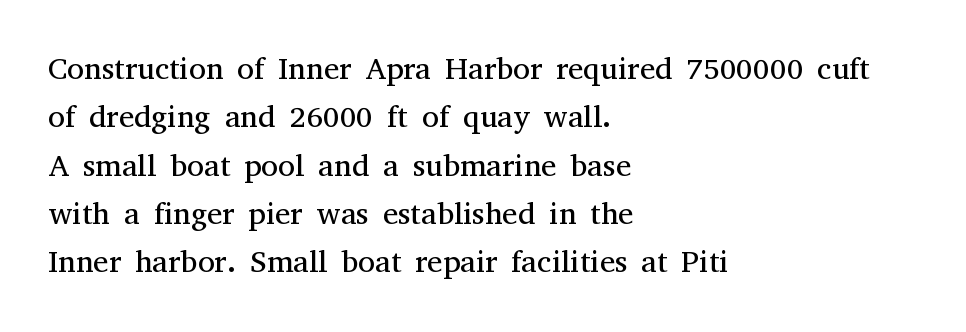
The image shows 31 px regular-weight serif type, upright; set left-aligned, normal line spacing (1.56x), normal letter spacing, not underlined; medium stroke contrast and a medium x-height.
